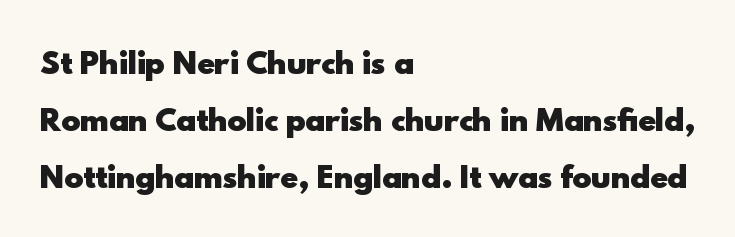
Q: Is the text bold? A: Yes.
Q: Is the text italic (slanted)? A: No, it is upright.
Q: Is the typeface a serif or a sans-serif typeface? A: Sans-serif.
Q: Is the text underlined? A: No.
Q: How is the paragraph aligned? A: Left-aligned.
Q: Is the spacing between letters normal or unusually wide? A: Normal.
Q: Is the spacing between lines tight, normal or loose? A: Loose.
Q: Width (condensed, normal, or wide)? A: Normal.
Q: x-height? A: Small.
Q: Monospaced? A: No.
